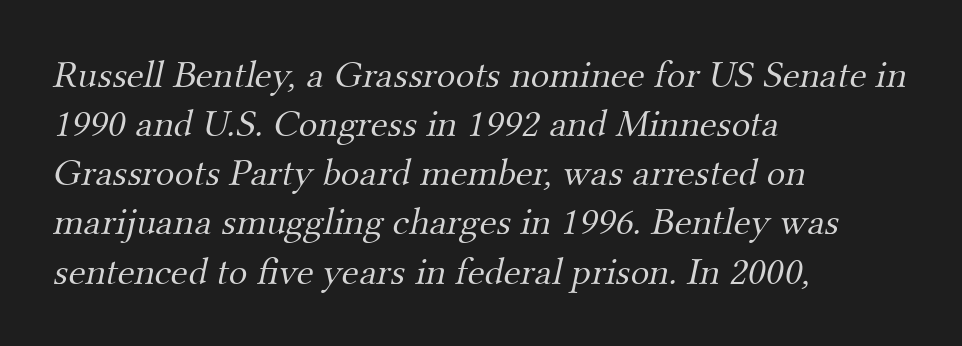
{"serif": "yes", "bold": "no", "weight": "light", "width": "normal", "stroke_contrast": "medium", "x_height": "small", "monospaced": "no", "underline": "no", "align": "left", "line_spacing": "normal", "line_spacing_ratio": 1.26, "letter_spacing": "normal", "letter_spacing_em": 0.0, "glyph_px": 39}
